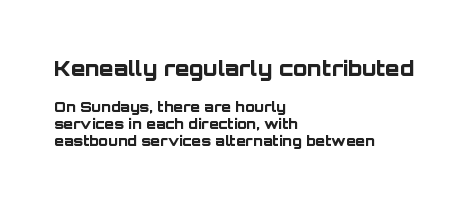
Q: Is the text bold? A: Yes.
Q: Is the text italic (slanted)? A: No, it is upright.
Q: Is the text underlined? A: No.
Q: How is the paragraph aligned? A: Left-aligned.
Q: Is the spacing between letters normal or unusually wide? A: Normal.
Q: Which block of text is set in a larger size, the first (top) or the second (bottom)? A: The first (top) one.
